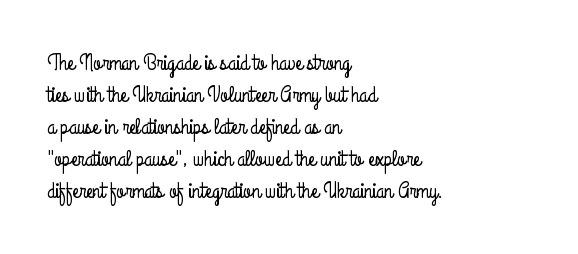
The image shows 23 px text type; set left-aligned, normal line spacing (1.39x), normal letter spacing, not underlined.
